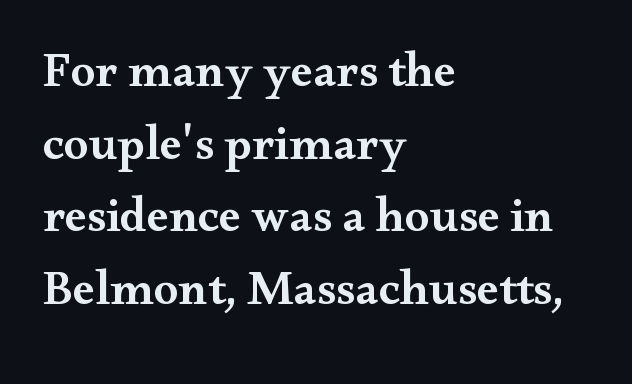
Q: Is the text bold? A: Semi-bold.
Q: Is the text italic (slanted)? A: No, it is upright.
Q: Is the typeface a serif or a sans-serif typeface? A: Serif.
Q: Is the text underlined? A: No.
Q: How is the paragraph aligned? A: Left-aligned.
Q: Is the spacing between letters normal or unusually wide? A: Normal.
Q: Is the spacing between lines tight, normal or loose? A: Normal.
Q: Width (condensed, normal, or wide)? A: Wide.
Q: Stroke contrast? A: Medium.
Q: x-height? A: Small.
Q: Monospaced? A: No.
